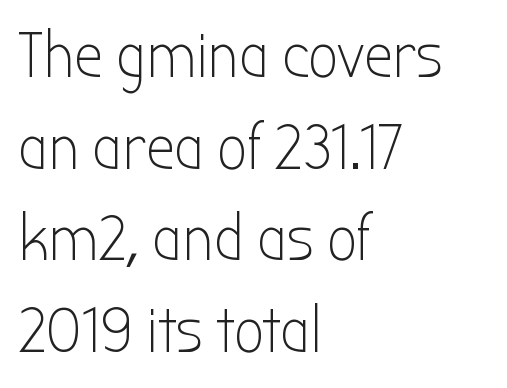
Q: Is the text bold? A: No.
Q: Is the text italic (slanted)? A: No, it is upright.
Q: Is the typeface a serif or a sans-serif typeface? A: Sans-serif.
Q: Is the text underlined? A: No.
Q: How is the paragraph aligned? A: Left-aligned.
Q: Is the spacing between letters normal or unusually wide? A: Normal.
Q: Is the spacing between lines tight, normal or loose? A: Normal.
Q: Width (condensed, normal, or wide)? A: Condensed.
Q: Stroke contrast? A: Low.
Q: x-height? A: Medium.
Q: Monospaced? A: No.
